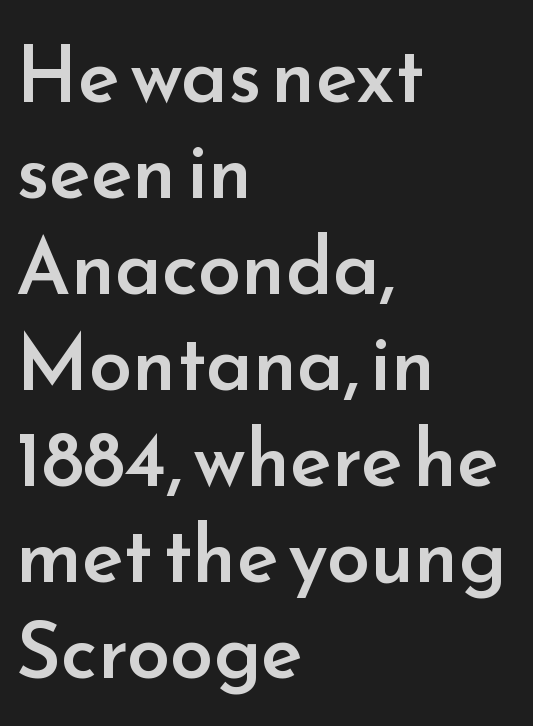
{"serif": "no", "italic": "no", "bold": "semi", "weight": "semibold", "width": "normal", "stroke_contrast": "low", "x_height": "small", "monospaced": "no", "underline": "no", "align": "left", "line_spacing_ratio": 1.23, "letter_spacing": "normal", "letter_spacing_em": 0.0, "glyph_px": 78}
